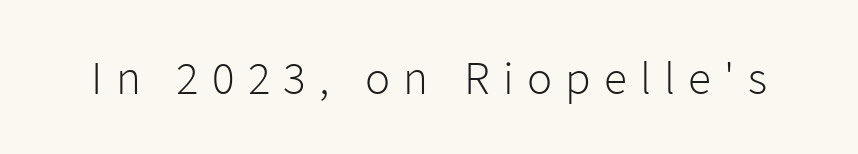
{"serif": "no", "italic": "no", "bold": "no", "weight": "light", "width": "normal", "stroke_contrast": "low", "x_height": "medium", "monospaced": "no", "underline": "no", "letter_spacing": "wide", "letter_spacing_em": 0.28, "glyph_px": 47}
